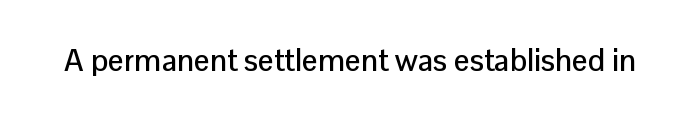
The image shows 31 px sans-serif type, upright; set normal letter spacing, not underlined; low stroke contrast and a medium x-height.
